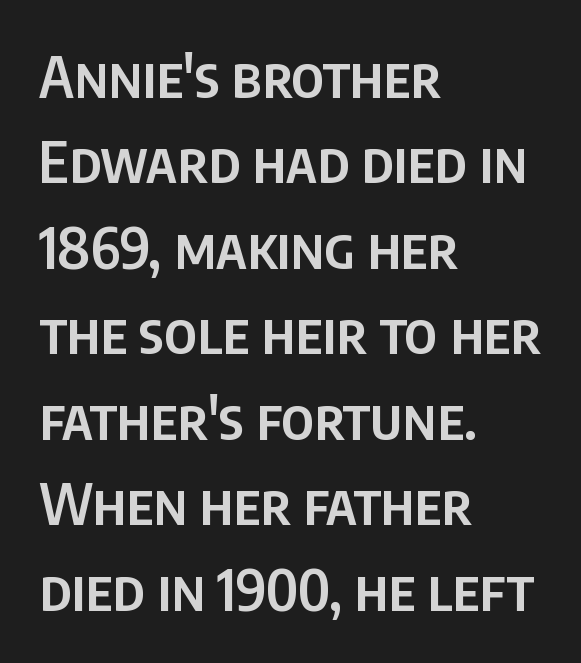
Serif or sans? Sans — the stroke terminals are bare. These lines were composed using upright roman letters. Notice how descenders clear the ascenders below comfortably — that's standard leading. Nobody touched the tracking dial on this one. The letters are semibold — heavier than regular but short of a full bold. The strip under each line holds only bare page.
